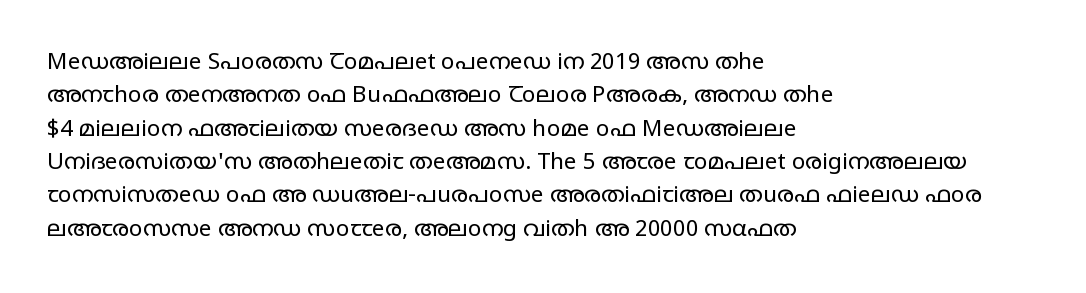
How would I describe the line gaps? Plain and ordinary. Just letters on the line, the space beneath them empty. Alignment: flush left. In terms of posture, this sample is upright.
